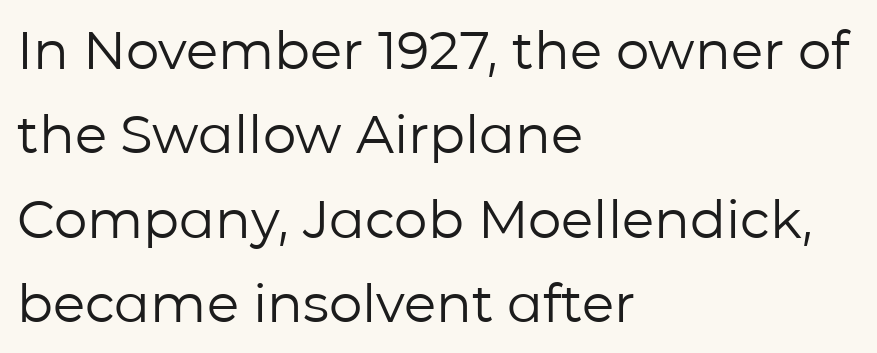
{"serif": "no", "italic": "no", "bold": "no", "weight": "regular", "width": "normal", "stroke_contrast": "low", "x_height": "medium", "monospaced": "no", "underline": "no", "align": "left", "line_spacing": "normal", "line_spacing_ratio": 1.59, "letter_spacing": "normal", "letter_spacing_em": 0.0, "glyph_px": 53}
